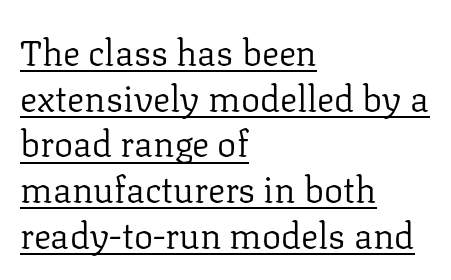
The image shows 36 px regular-weight serif type, upright; set left-aligned, normal line spacing (1.27x), normal letter spacing, underlined; low stroke contrast and a medium x-height.
